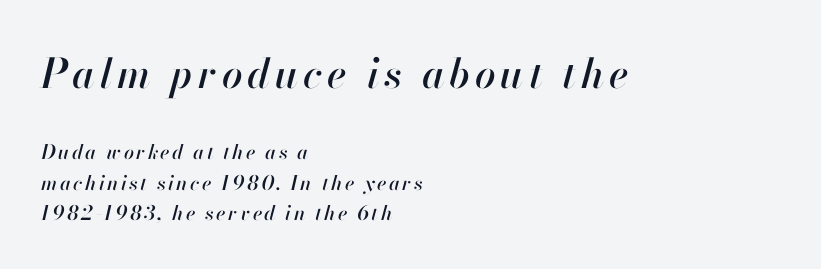
Any mark beneath the type? The region is blank. Would a proofreader flag this as italicized? Yes. Regular leading. Reading top to bottom, the characters get smaller at the block break. Horizontal alignment here is leftward, the default for most running prose. The rendering uses natural spacing where letterforms have individual widths.
